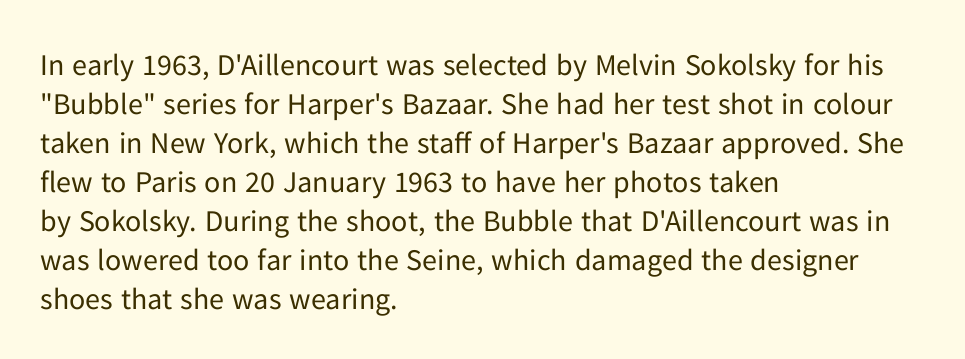
The space between consecutive lines is moderate. Letterform terminals end flat and unadorned throughout the passage. Between one letter and the next there's only the usual sliver of space. The area under the type is left untouched.
